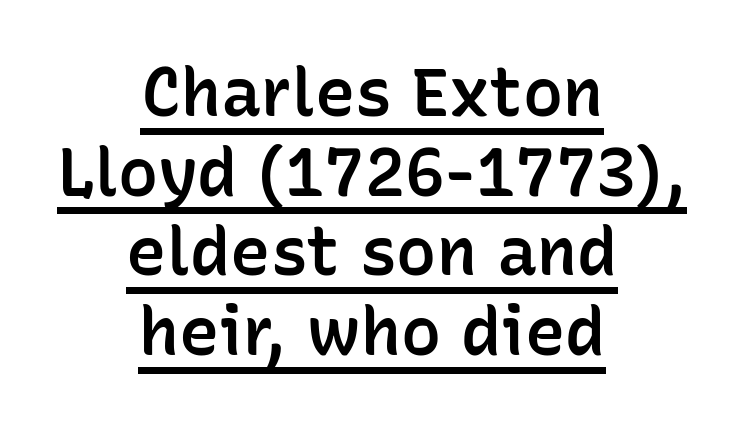
{"serif": "no", "italic": "no", "bold": "semi", "weight": "semibold", "width": "normal", "stroke_contrast": "low", "x_height": "medium", "monospaced": "no", "underline": "yes", "align": "center", "line_spacing_ratio": 1.19, "letter_spacing": "normal", "letter_spacing_em": 0.0, "glyph_px": 67}
